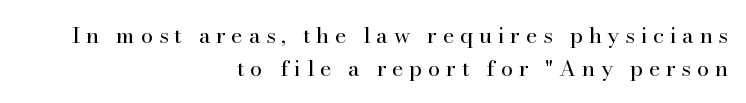
The image shows 22 px text type, upright; set right-aligned, normal line spacing (1.48x), unusually wide letter spacing (+0.26 em), not underlined.
